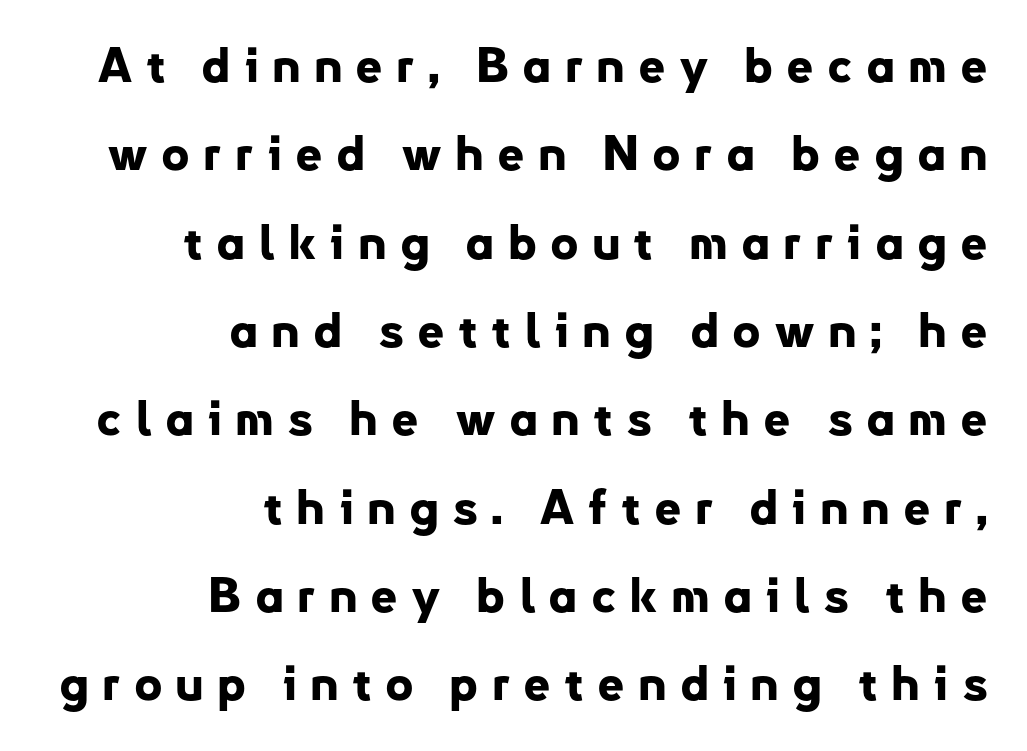
{"serif": "no", "italic": "no", "bold": "yes", "weight": "bold", "width": "normal", "stroke_contrast": "low", "x_height": "small", "monospaced": "no", "underline": "no", "align": "right", "line_spacing_ratio": 1.84, "letter_spacing": "wide", "letter_spacing_em": 0.27, "glyph_px": 48}
